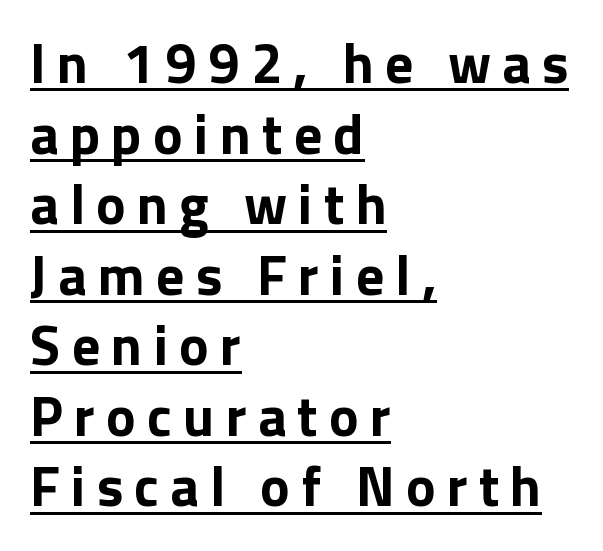
The image shows 56 px bold sans-serif type, upright; set left-aligned, normal line spacing (1.26x), unusually wide letter spacing (+0.2 em), underlined; low stroke contrast and a medium x-height.
